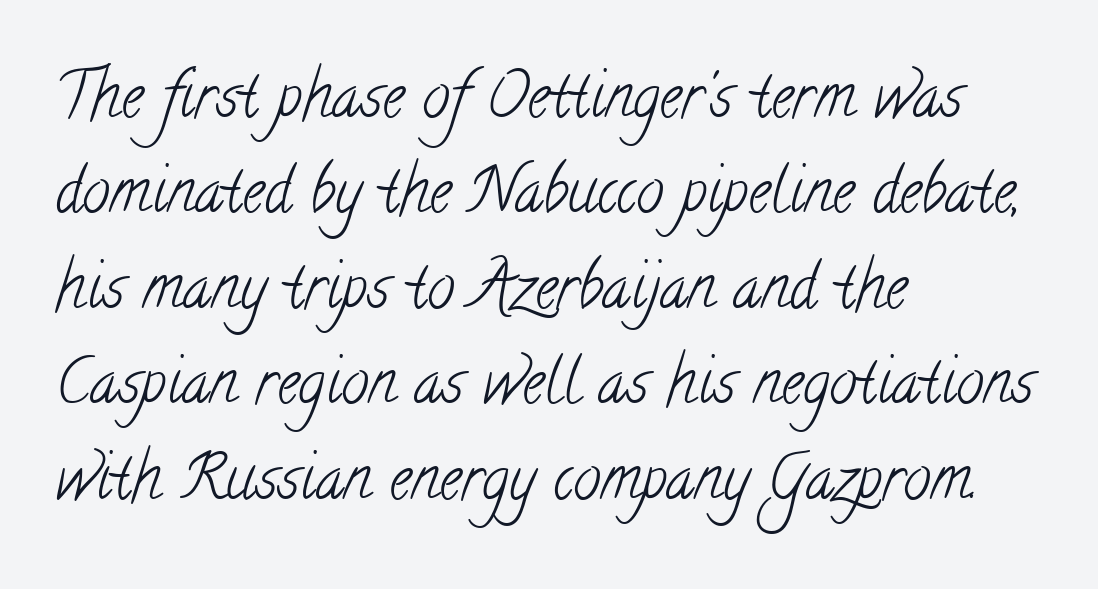
Q: Is the text bold? A: No.
Q: Is the typeface a serif or a sans-serif typeface? A: Serif.
Q: Is the text underlined? A: No.
Q: How is the paragraph aligned? A: Left-aligned.
Q: Is the spacing between letters normal or unusually wide? A: Normal.
Q: Is the spacing between lines tight, normal or loose? A: Normal.
Q: Width (condensed, normal, or wide)? A: Condensed.
Q: Stroke contrast? A: Low.
Q: x-height? A: Small.
Q: Monospaced? A: No.
